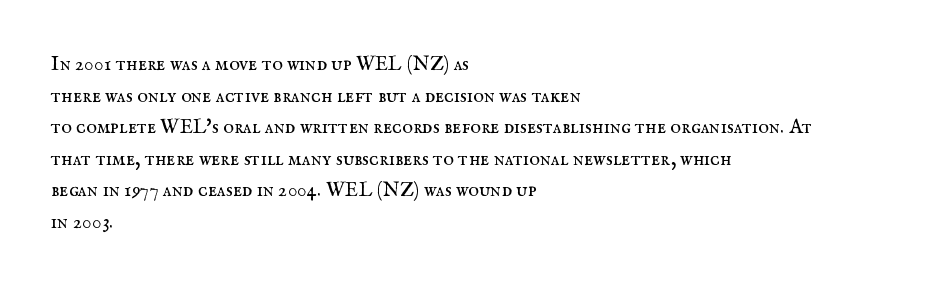
{"italic": "no", "bold": "no", "underline": "no", "align": "left", "line_spacing": "normal", "line_spacing_ratio": 1.58, "letter_spacing": "normal", "letter_spacing_em": 0.0, "glyph_px": 20}
